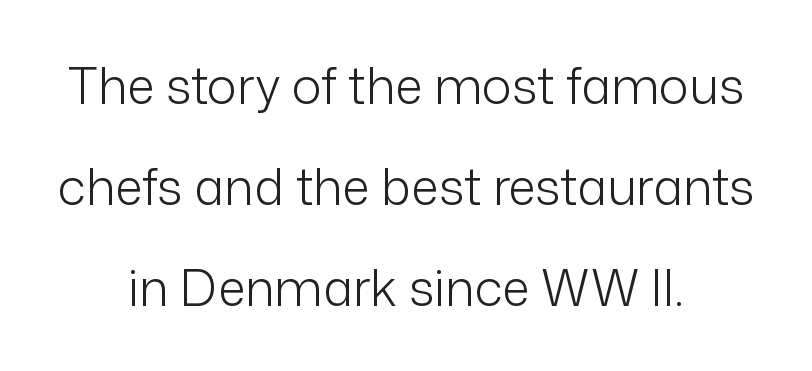
{"serif": "no", "italic": "no", "bold": "no", "weight": "light", "width": "normal", "stroke_contrast": "low", "x_height": "medium", "monospaced": "no", "underline": "no", "align": "center", "line_spacing": "loose", "line_spacing_ratio": 2.02, "letter_spacing": "normal", "letter_spacing_em": 0.0, "glyph_px": 50}
